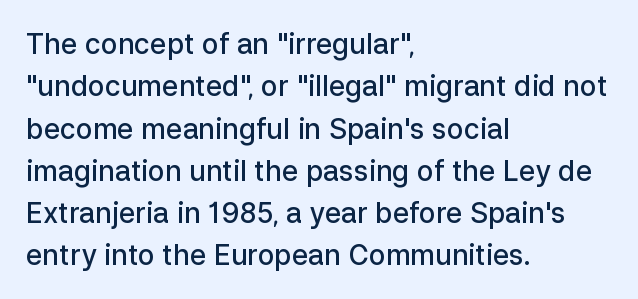
Q: Is the text bold? A: Semi-bold.
Q: Is the text italic (slanted)? A: No, it is upright.
Q: Is the typeface a serif or a sans-serif typeface? A: Sans-serif.
Q: Is the text underlined? A: No.
Q: How is the paragraph aligned? A: Left-aligned.
Q: Is the spacing between letters normal or unusually wide? A: Normal.
Q: Is the spacing between lines tight, normal or loose? A: Normal.
Q: Width (condensed, normal, or wide)? A: Normal.
Q: Stroke contrast? A: Low.
Q: x-height? A: Medium.
Q: Monospaced? A: No.
